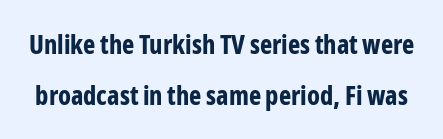
{"italic": "no", "bold": "yes", "underline": "no", "line_spacing": "loose", "line_spacing_ratio": 1.95, "letter_spacing": "normal", "letter_spacing_em": 0.0, "glyph_px": 26}
